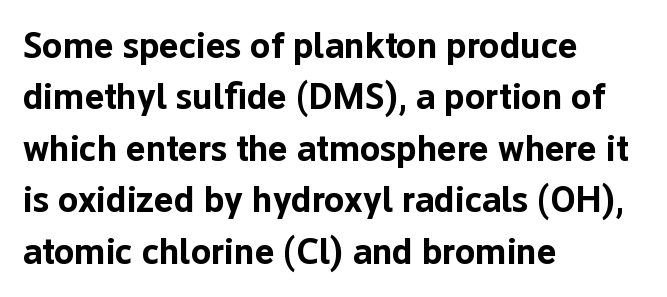
The paragraph shown leans on its left margin. Are there feet on the stems? There aren't — it's a sans. A typesetter would mark this as roman, not italic. Does the leading feel generous? No, just average. The letterforms sit shoulder to shoulder at normal distance. These lines are rendered in a variable-pitch font.
